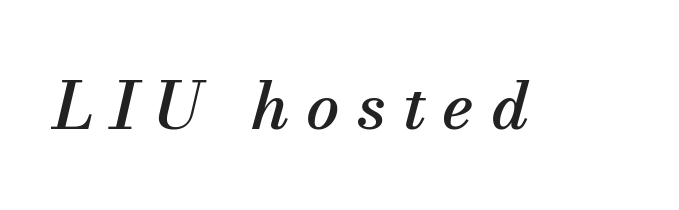
Q: Is the text italic (slanted)? A: Yes, it leans right by about 13 degrees.
Q: Is the typeface a serif or a sans-serif typeface? A: Serif.
Q: Is the text underlined? A: No.
Q: Is the spacing between letters normal or unusually wide? A: Unusually wide.
Q: Width (condensed, normal, or wide)? A: Normal.
Q: Stroke contrast? A: Medium.
Q: x-height? A: Small.
Q: Monospaced? A: No.
